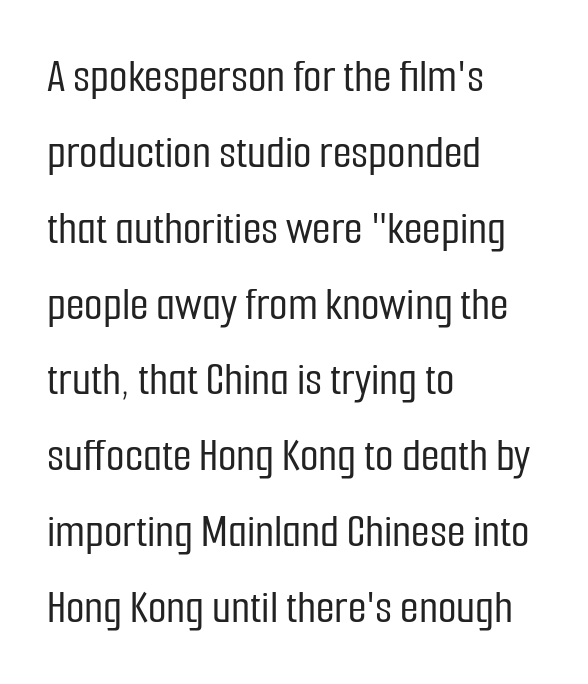
Check under the words: just untouched page. Letterform terminals end flat and unadorned throughout the passage. Tracking here is standard; glyphs follow each other at the usual distance. Characters remain perfectly vertical along every line. Line beginnings align vertically; line endings do not. Vertical spacing — default.
